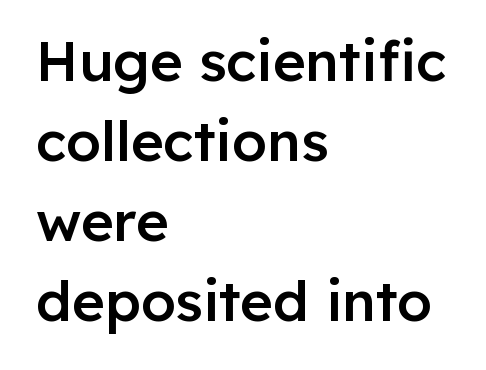
Default kerning and tracking; the words read as compact shapes. The gap between lines stays unmarked. These lines are set flush left with a ragged right edge. You can tell it's not italic because the verticals are truly vertical.
